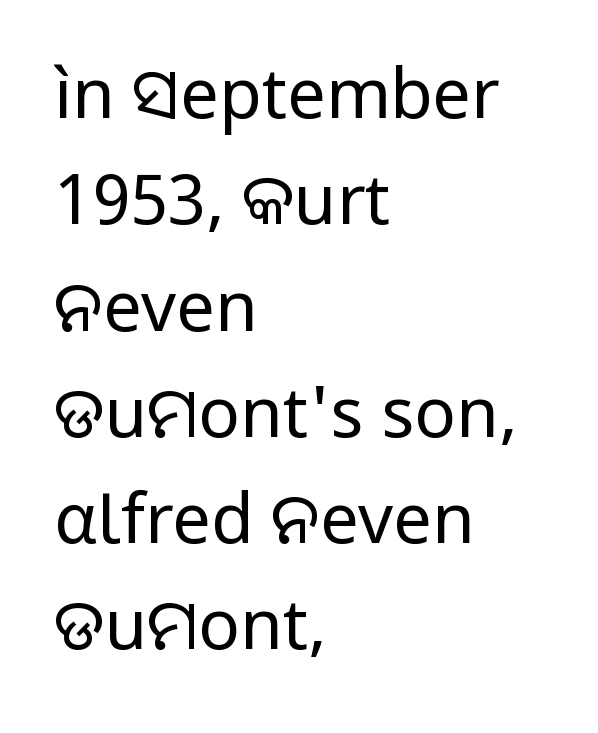
The text block is weighted toward the left margin, trailing off unevenly rightward. Baseline-to-baseline distance is the conventional proportion of letter height. Ascenders rise straight up at ninety degrees. The words here are not underlined. Classification — sans serif.
